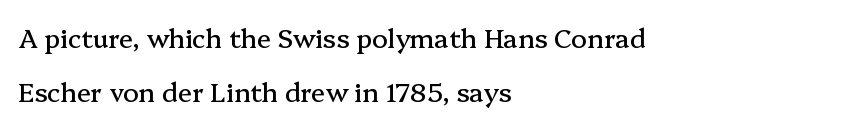
The image shows 26 px text type, upright; set left-aligned, loose line spacing (2.06x), normal letter spacing, not underlined.
